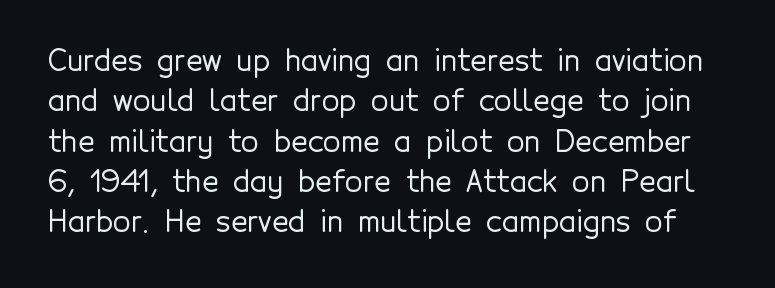
The image shows 29 px sans-serif type, upright; set normal line spacing (1.39x), normal letter spacing, not underlined; a medium x-height.
